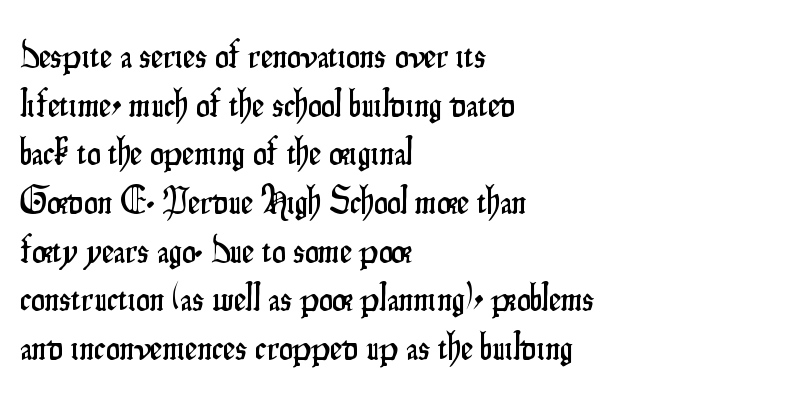
{"serif": "no", "italic": "no", "width": "condensed", "stroke_contrast": "low", "x_height": "small", "monospaced": "no", "underline": "no", "align": "left", "line_spacing": "normal", "line_spacing_ratio": 1.28, "letter_spacing": "normal", "letter_spacing_em": 0.0, "glyph_px": 38}
